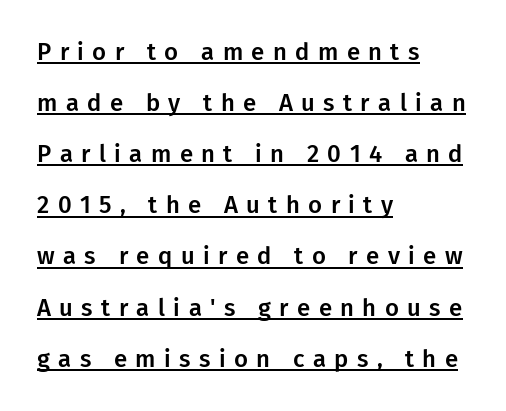
The gaps between neighbouring characters are conspicuously large. This block would shrink considerably if given ordinary leading; it's expanded now. Teacher's note: observe the even left margin — that is flush-left alignment. Honestly, the underline is the first thing you notice here.
